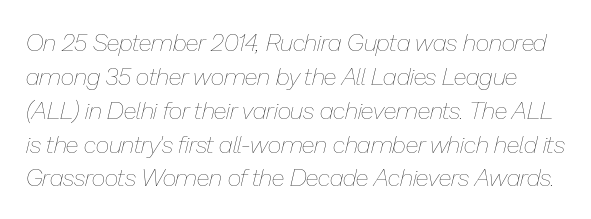
The image shows 24 px text type, italic (leaning right); set normal line spacing (1.41x), normal letter spacing, not underlined.
